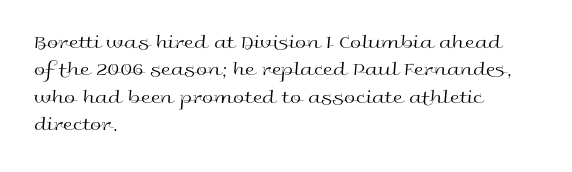
The image shows 20 px text type, upright; set left-aligned, normal line spacing (1.37x), normal letter spacing, not underlined.
